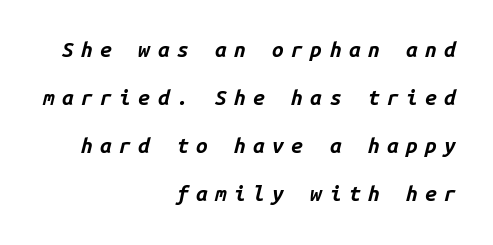
The image shows 21 px bold type, italic (leaning right); set right-aligned, loose line spacing (2.29x), unusually wide letter spacing (+0.35 em), not underlined.
